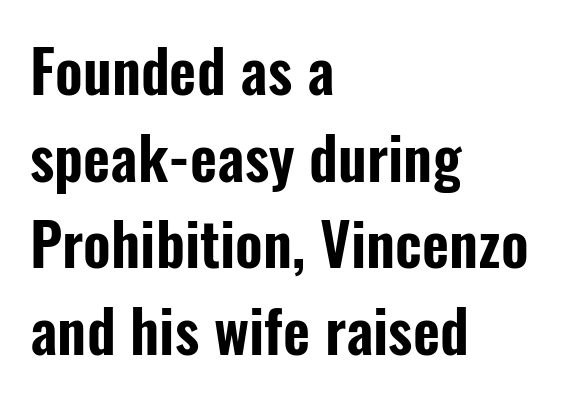
Just letters on the line, the space beneath them empty. Is the letter spacing exaggerated? No — it looks like the ordinary default. Quick note: not italic, upright. The characters display no serif detailing; their extremities are plain. The rendering uses a moderate line-height, typical for paragraphs.
